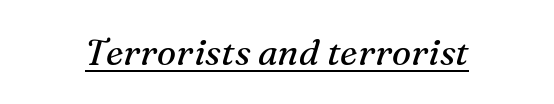
A serif font was chosen for this passage. Glance below the letters and you will spot a drawn line. No heavy texture on the line: the type isn't bold. Spacing between characters is what you'd get straight out of the box. The lettering tilts uniformly, giving the passage an italic look. Here the designer chose a conventional face with non-uniform glyph widths.
